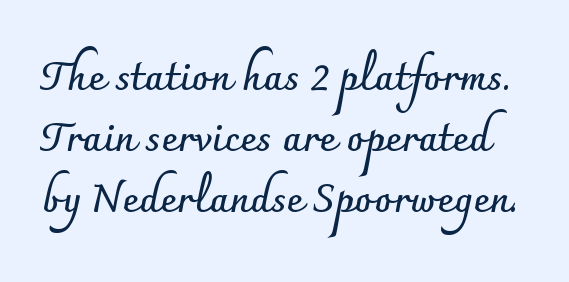
Think of a printed novel: that variable character pitch is what you see here. Look at the bottom of the vertical strokes: they stop flat, with no serifs. This block has exactly the height ordinary leading produces. The letters sit at their default tracking, neither squeezed nor spread. Set as a true bold cut, around the 700 mark.
